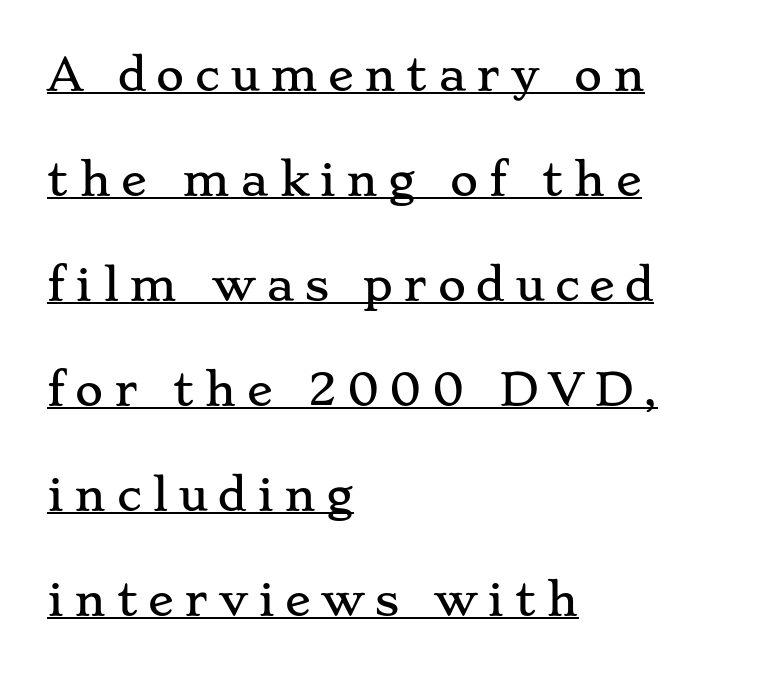
{"serif": "yes", "italic": "no", "width": "wide", "stroke_contrast": "low", "x_height": "small", "monospaced": "no", "underline": "yes", "align": "left", "line_spacing": "loose", "line_spacing_ratio": 2.44, "letter_spacing": "wide", "letter_spacing_em": 0.24, "glyph_px": 43}
